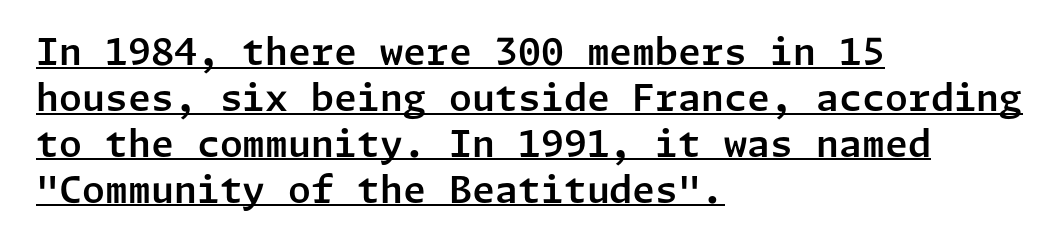
The image shows 37 px sans-serif type, upright; set left-aligned, line spacing 1.24x, normal letter spacing, underlined; low stroke contrast and a medium x-height.
